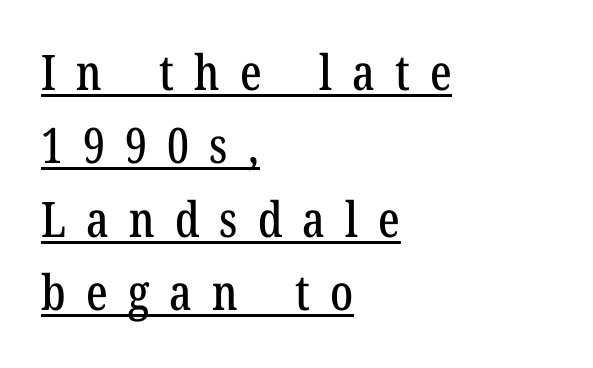
{"serif": "yes", "italic": "no", "width": "condensed", "stroke_contrast": "low", "x_height": "medium", "monospaced": "no", "underline": "yes", "align": "left", "line_spacing": "normal", "line_spacing_ratio": 1.5, "letter_spacing": "wide", "letter_spacing_em": 0.41, "glyph_px": 49}
